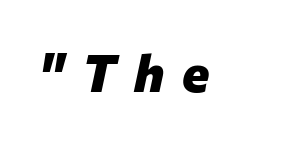
This sample has the flowing, uneven cadence of proportional lettering. In terms of letterspacing, this is a distinctly airy, spread setting. Words float on clear page, feet unadorned. Observe the lean: these are italic letterforms. I'd describe the lettering as bold — thick and assertive.
